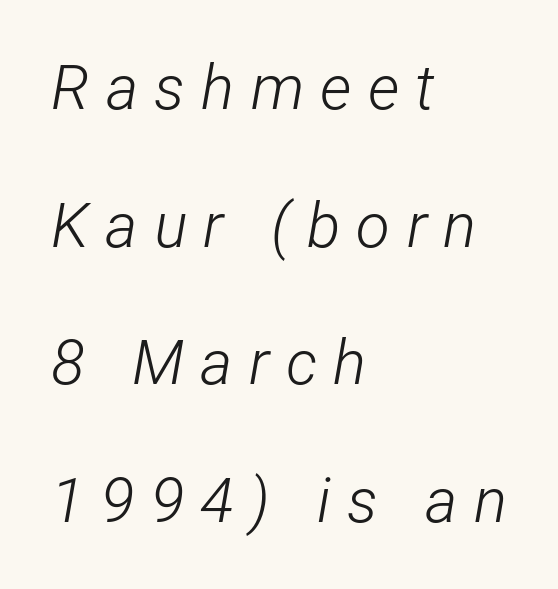
Q: Is the text bold? A: No.
Q: Is the text italic (slanted)? A: Yes, it leans right by about 12 degrees.
Q: Is the text underlined? A: No.
Q: How is the paragraph aligned? A: Left-aligned.
Q: Is the spacing between letters normal or unusually wide? A: Unusually wide.
Q: Is the spacing between lines tight, normal or loose? A: Loose.
Q: Width (condensed, normal, or wide)? A: Condensed.
Q: Stroke contrast? A: Low.
Q: x-height? A: Medium.
Q: Monospaced? A: No.
